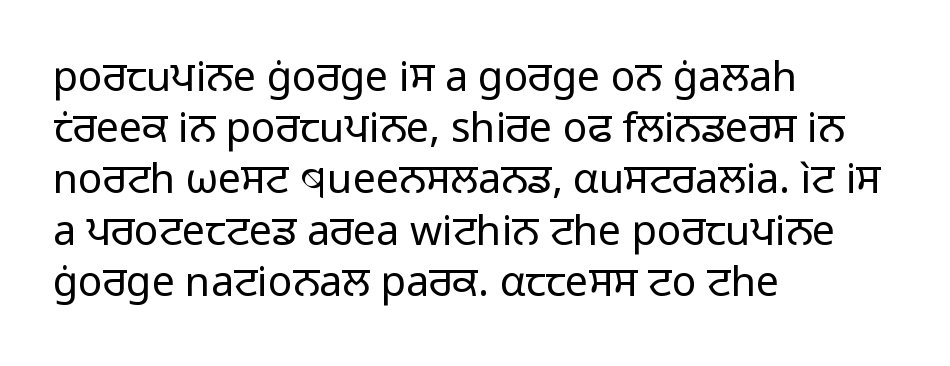
Spacing verdict: proportional, widths tailored to each character. No italicization has been applied; the sample stays upright. The zone under the glyphs is completely vacant. Compared with a typical body face, this is equally light or lighter still. The type family on display is of the sans-serif kind.
